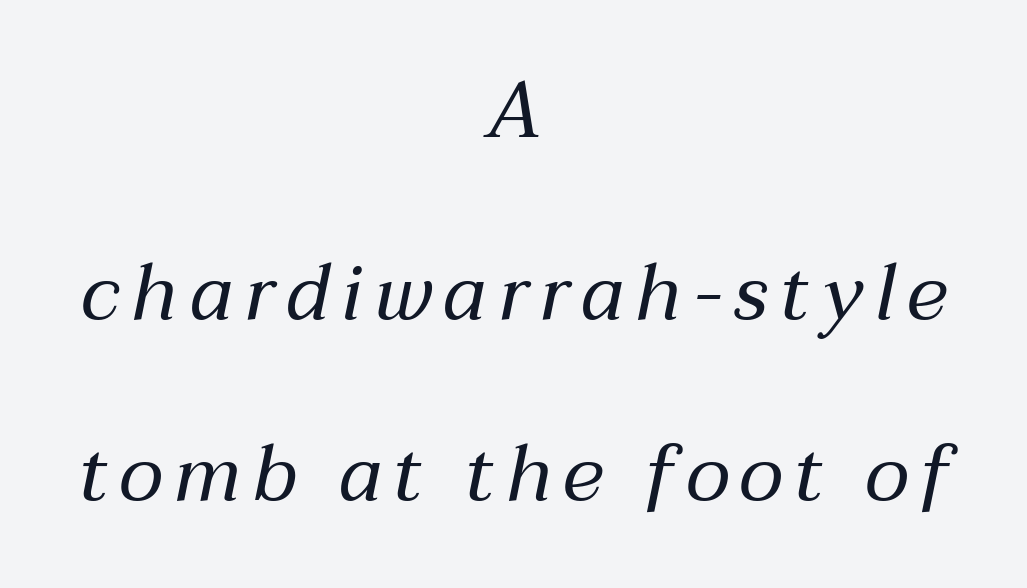
Honestly, there is no underline to notice here at all. This block would shrink considerably if given ordinary leading; it's expanded now. These lines are rendered in a variable-pitch font. Nothing heavy about these letters — not bold at all. This rendering uses center alignment, leaving both contours irregular but symmetric.
